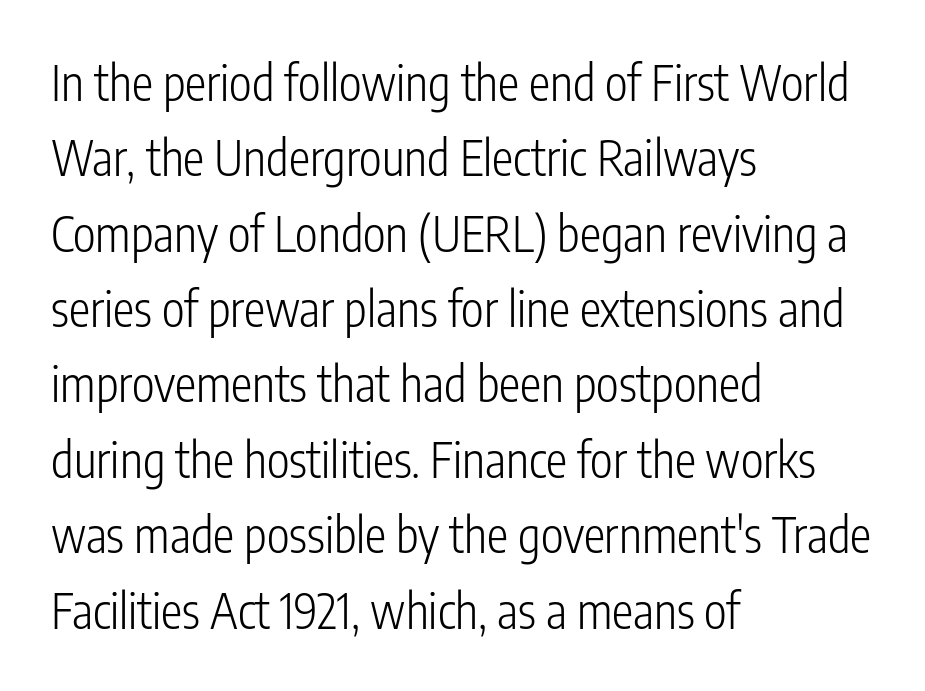
The image shows 48 px light, condensed sans-serif type, upright; set left-aligned, normal line spacing (1.57x), normal letter spacing, not underlined; low stroke contrast and a medium x-height.
